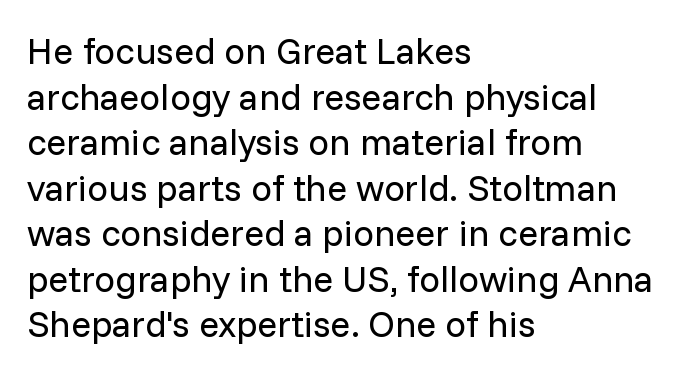
Ordinary non-slanted type is in use. These lines are rendered in a variable-pitch font. Glyph-to-glyph distance matches everyday printed text. The string is rendered with underlining switched off. The font is comparable to plain body text, perhaps lighter. The setting favours the left margin, as ordinary paragraphs usually do.
